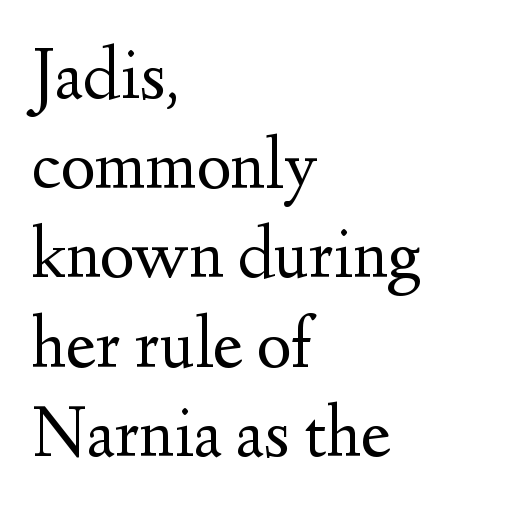
Each letter's strokes conclude with small projecting serifs. Compared with a centered layout, this one pins lines to the left instead. Note the varied advance widths — an 'i' is clearly narrower than an 'm'. Check under the words: just untouched page. Spacing between characters is what you'd get straight out of the box.
